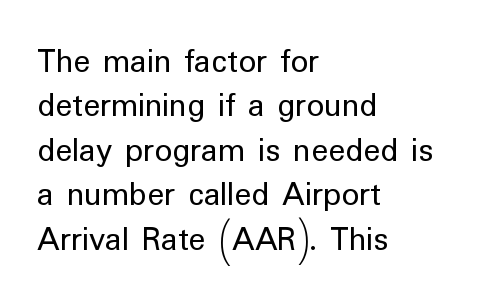
{"serif": "no", "italic": "no", "bold": "no", "weight": "regular", "width": "normal", "stroke_contrast": "low", "x_height": "medium", "monospaced": "no", "underline": "no", "align": "left", "line_spacing": "normal", "line_spacing_ratio": 1.27, "letter_spacing": "normal", "letter_spacing_em": 0.0, "glyph_px": 35}
